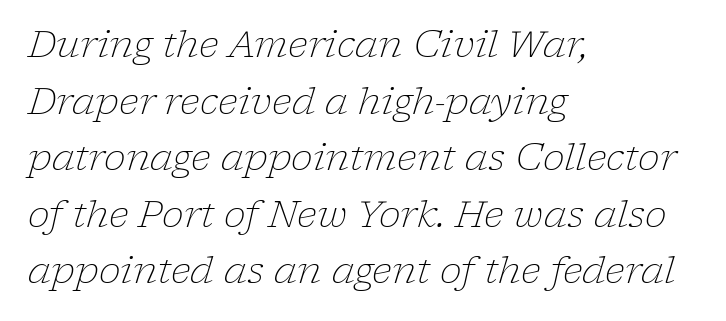
Q: Is the text bold? A: No.
Q: Is the text italic (slanted)? A: Yes, it leans right by about 17 degrees.
Q: Is the typeface a serif or a sans-serif typeface? A: Serif.
Q: Is the text underlined? A: No.
Q: How is the paragraph aligned? A: Left-aligned.
Q: Is the spacing between letters normal or unusually wide? A: Normal.
Q: Is the spacing between lines tight, normal or loose? A: Normal.
Q: Width (condensed, normal, or wide)? A: Normal.
Q: Stroke contrast? A: Low.
Q: x-height? A: Medium.
Q: Monospaced? A: No.
